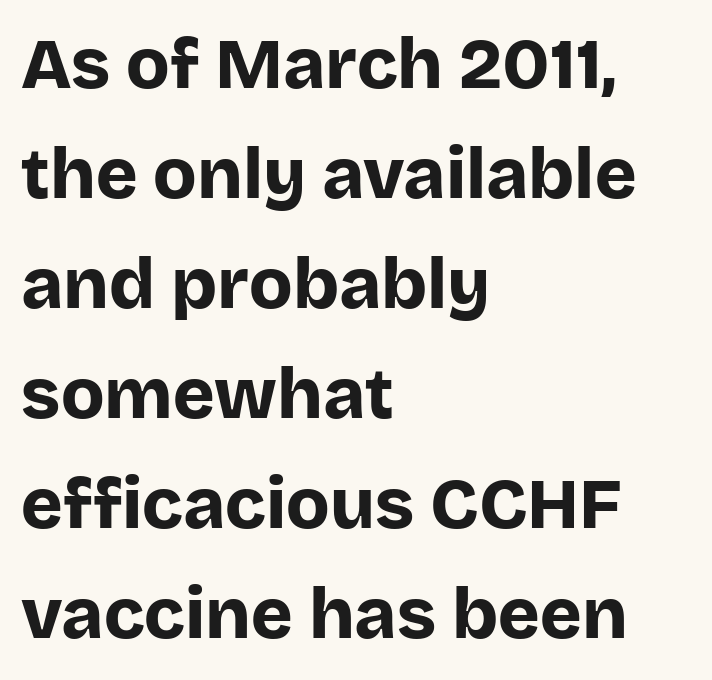
Characters remain perfectly vertical along every line. A typesetter would call this proportional, since set widths differ per character. Check the space under the baseline: it is left empty. Visually the block forms a straight wall on the left and a jagged coastline on the right. Serifs: no, the terminals of the letterforms are clean.
